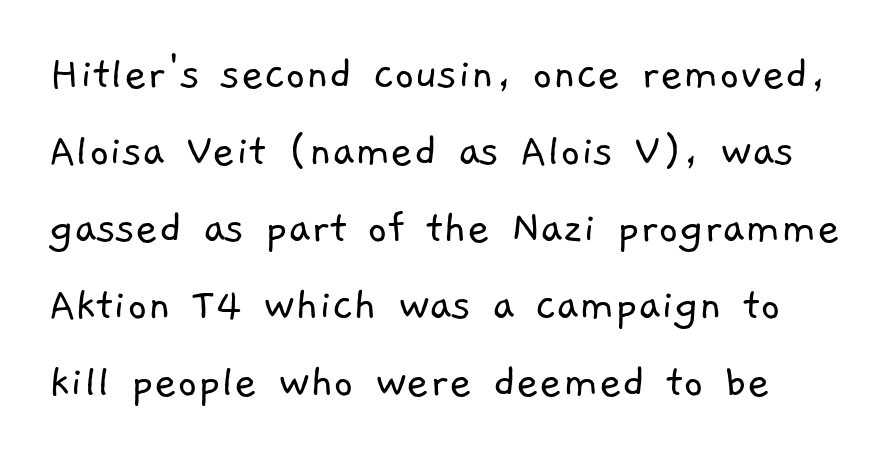
The image shows 49 px light sans-serif type; set normal line spacing (1.57x), normal letter spacing, not underlined; low stroke contrast and a medium x-height.
